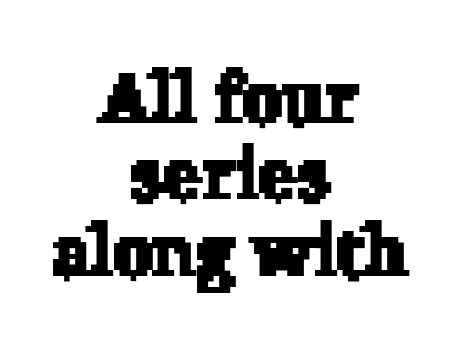
Q: Is the typeface a serif or a sans-serif typeface? A: Serif.
Q: Is the text underlined? A: No.
Q: How is the paragraph aligned? A: Centered.
Q: Is the spacing between letters normal or unusually wide? A: Normal.
Q: Is the spacing between lines tight, normal or loose? A: Tight.
Q: Width (condensed, normal, or wide)? A: Normal.
Q: Stroke contrast? A: Low.
Q: x-height? A: Medium.
Q: Monospaced? A: No.
